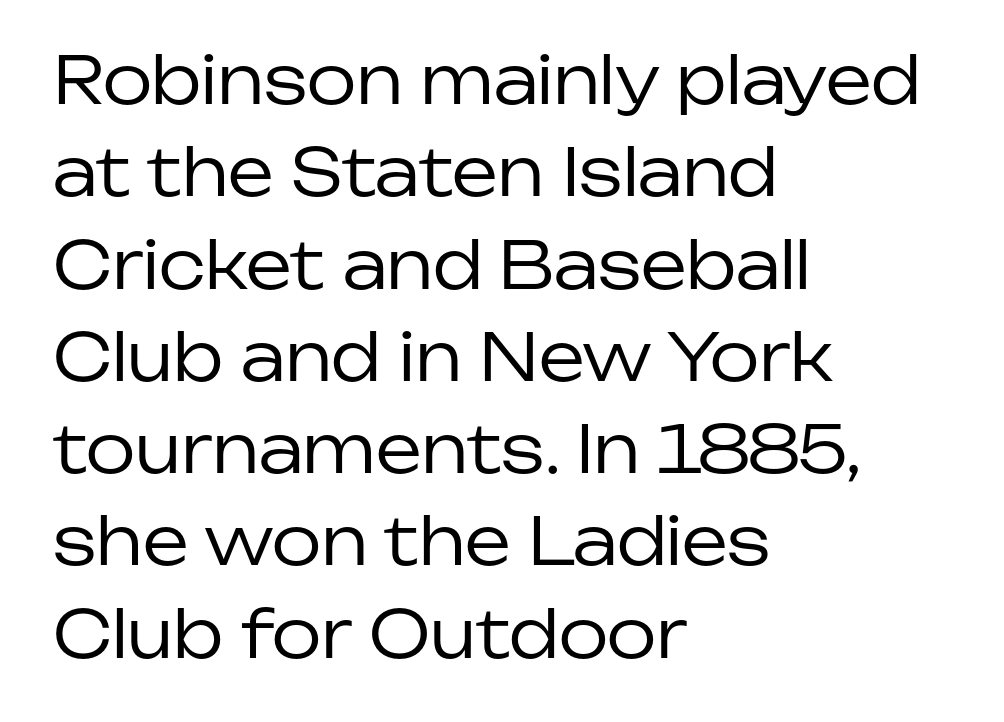
Q: Is the text bold? A: No.
Q: Is the text italic (slanted)? A: No, it is upright.
Q: Is the typeface a serif or a sans-serif typeface? A: Sans-serif.
Q: Is the text underlined? A: No.
Q: How is the paragraph aligned? A: Left-aligned.
Q: Is the spacing between letters normal or unusually wide? A: Normal.
Q: Is the spacing between lines tight, normal or loose? A: Normal.
Q: Width (condensed, normal, or wide)? A: Normal.
Q: Stroke contrast? A: Low.
Q: x-height? A: Medium.
Q: Monospaced? A: No.
